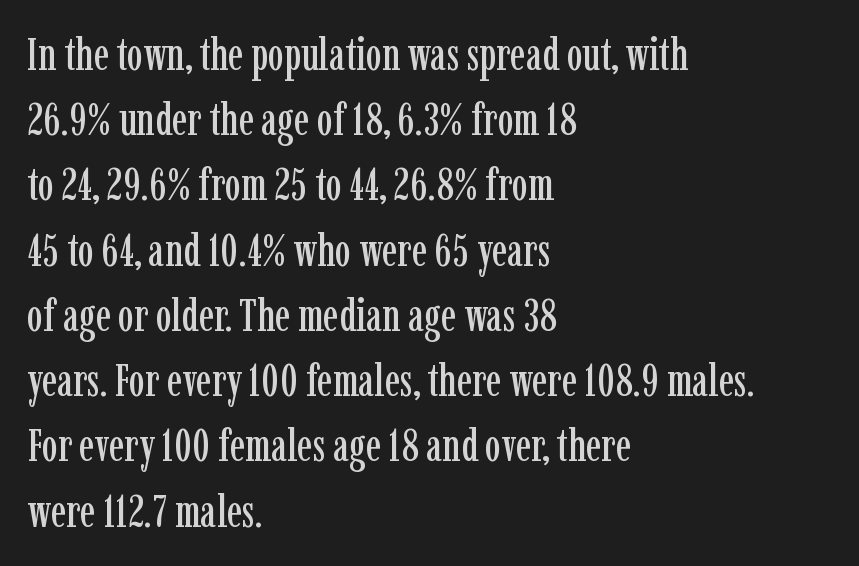
Is the block centered? No — it sits flush against the left margin. These lines are rendered in a variable-pitch font. Normally led — the rows are evenly, conventionally spaced. No word sits above an underline. Posture: straight, roman, zero tilt. There is no visible air inserted between adjacent glyphs.
